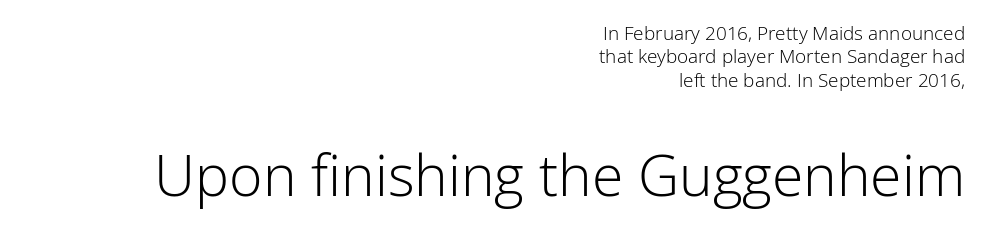
The passage shown is typed in a proportional face where columns would drift. Each word holds together tightly as a unit, with standard inter-letter gaps. Posture: vertical. The glyphs are unaccompanied by any horizontal stroke below them.
